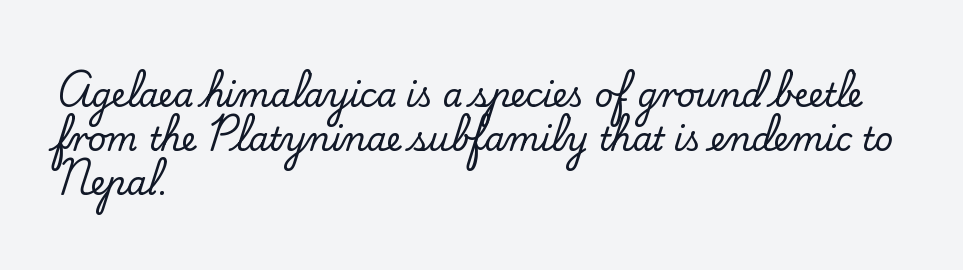
Q: Is the text italic (slanted)? A: Yes.
Q: Is the typeface a serif or a sans-serif typeface? A: Serif.
Q: Is the text underlined? A: No.
Q: How is the paragraph aligned? A: Left-aligned.
Q: Is the spacing between letters normal or unusually wide? A: Normal.
Q: Is the spacing between lines tight, normal or loose? A: Normal.
Q: Width (condensed, normal, or wide)? A: Normal.
Q: Stroke contrast? A: Low.
Q: x-height? A: Small.
Q: Monospaced? A: No.
